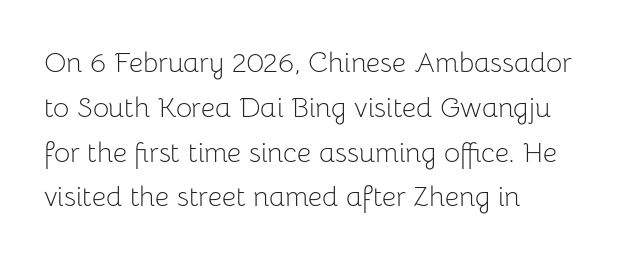
Look at the tracking — it's just the regular setting, nothing added. This reads as an unemphasized weight, regular at the heaviest. Nothing sits at the stroke ends, so this counts as sans-serif. The space directly below the letters is spotless.
